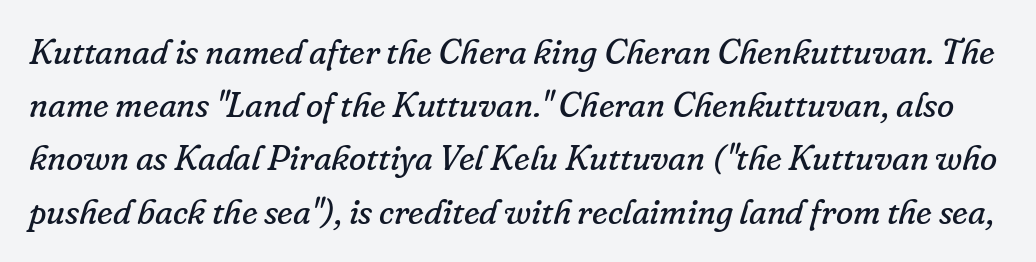
{"serif": "yes", "italic": "yes", "lean": "right", "slant_degrees": 16, "bold": "no", "weight": "regular", "width": "normal", "stroke_contrast": "low", "x_height": "small", "monospaced": "no", "underline": "no", "line_spacing": "normal", "line_spacing_ratio": 1.52, "letter_spacing": "normal", "letter_spacing_em": 0.0, "glyph_px": 35}
